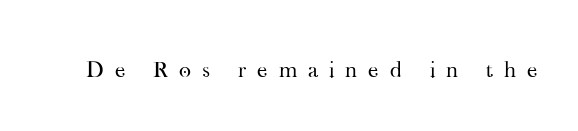
{"italic": "no", "bold": "no", "underline": "no", "letter_spacing": "wide", "letter_spacing_em": 0.48, "glyph_px": 23}
